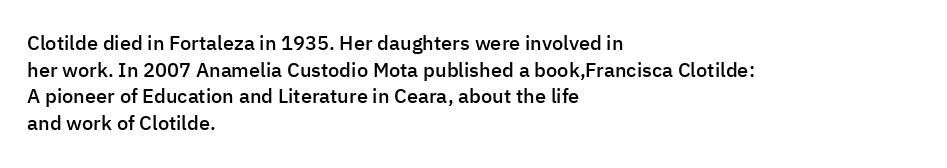
{"italic": "no", "bold": "semi", "underline": "no", "align": "left", "line_spacing": "normal", "line_spacing_ratio": 1.33, "letter_spacing": "normal", "letter_spacing_em": 0.0, "glyph_px": 20}
